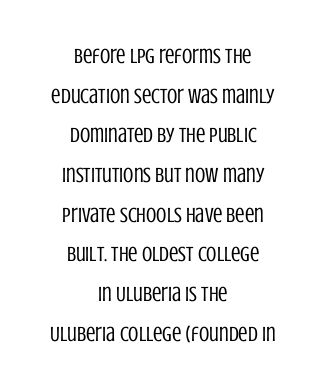
The image shows 21 px text type, upright; set centered, line spacing 1.89x, normal letter spacing, not underlined.
